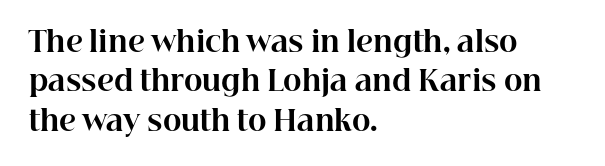
{"serif": "yes", "italic": "no", "bold": "yes", "weight": "bold", "width": "normal", "stroke_contrast": "high", "x_height": "medium", "monospaced": "no", "underline": "no", "align": "left", "line_spacing": "normal", "line_spacing_ratio": 1.41, "letter_spacing": "normal", "letter_spacing_em": 0.0, "glyph_px": 28}
